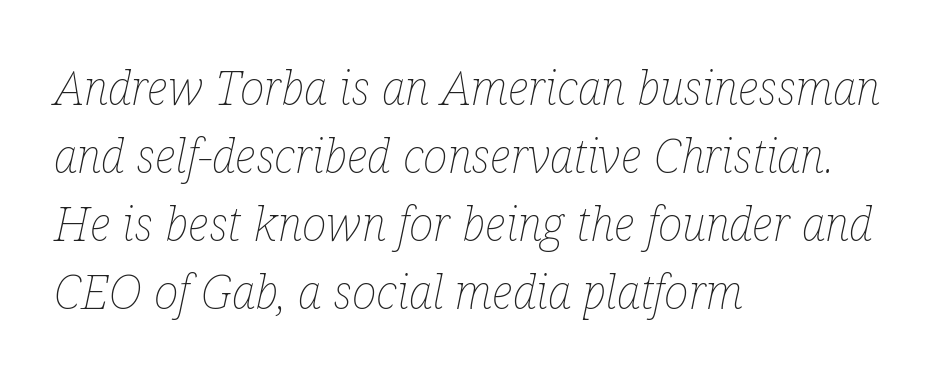
Here the glyphs are tracked normally, forming tight word shapes. Successive baselines arrive at the customary interval. The strip under each line holds only bare page. There's an unmistakable incline to the writing here.
